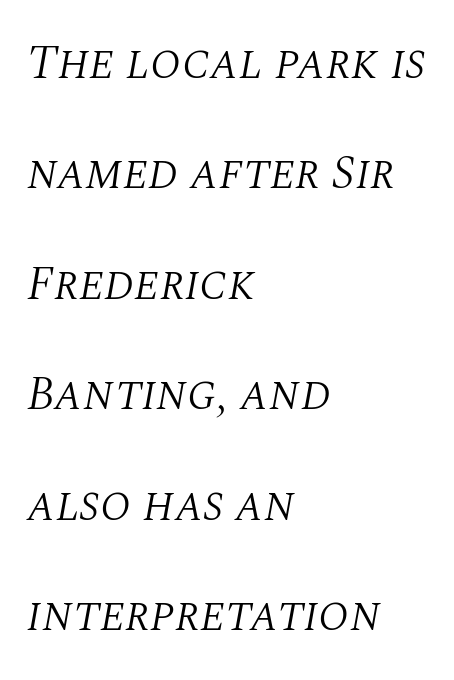
{"serif": "yes", "italic": "yes", "lean": "right", "slant_degrees": 10, "bold": "no", "weight": "light", "width": "normal", "stroke_contrast": "medium", "x_height": "large", "monospaced": "no", "underline": "no", "align": "left", "line_spacing": "loose", "line_spacing_ratio": 2.3, "letter_spacing": "normal", "letter_spacing_em": 0.0, "glyph_px": 48}
